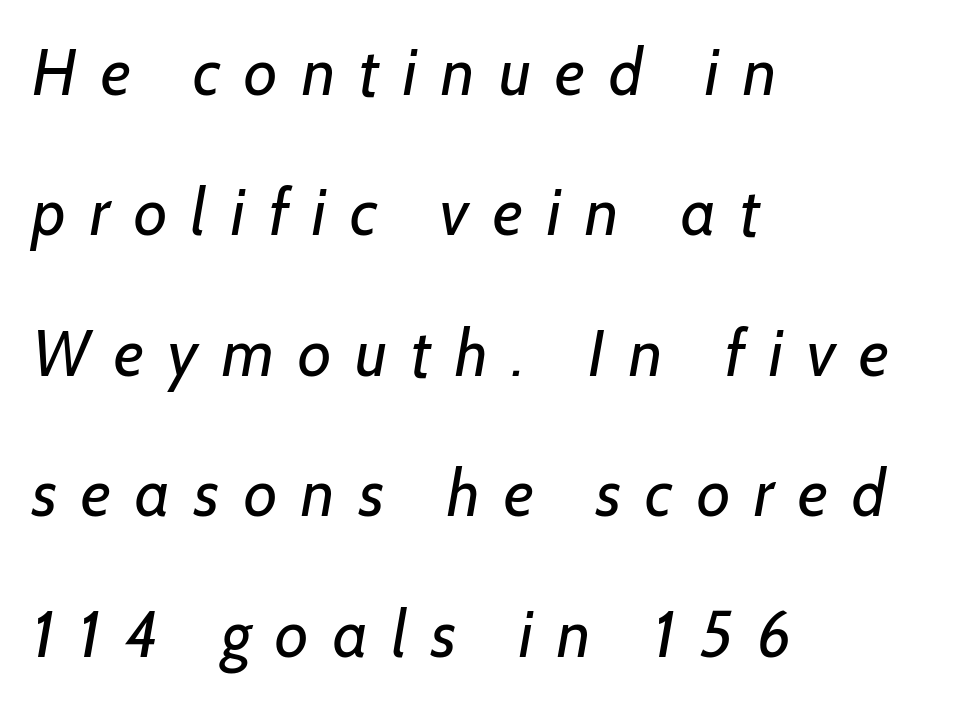
The designer went with a sans here, leaving each stem footless. Ink coverage per letter is moderate at most. Airy leading. You could only call the tracking loose — the letters float apart. This sample has the flowing, uneven cadence of proportional lettering.
